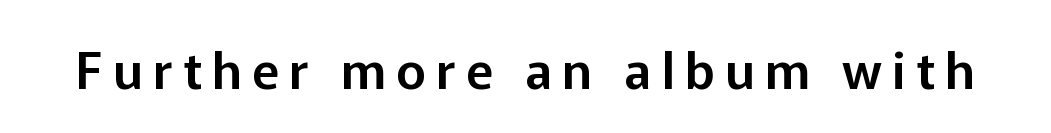
{"serif": "no", "italic": "no", "width": "normal", "stroke_contrast": "low", "x_height": "medium", "monospaced": "no", "underline": "no", "letter_spacing": "wide", "letter_spacing_em": 0.2, "glyph_px": 51}
